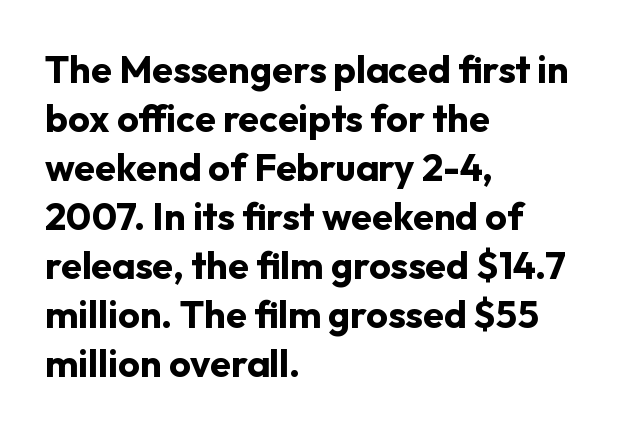
Q: Is the text bold? A: Yes.
Q: Is the text italic (slanted)? A: No, it is upright.
Q: Is the typeface a serif or a sans-serif typeface? A: Sans-serif.
Q: Is the text underlined? A: No.
Q: How is the paragraph aligned? A: Left-aligned.
Q: Is the spacing between letters normal or unusually wide? A: Normal.
Q: Is the spacing between lines tight, normal or loose? A: Normal.
Q: Width (condensed, normal, or wide)? A: Normal.
Q: Stroke contrast? A: Low.
Q: x-height? A: Medium.
Q: Monospaced? A: No.
